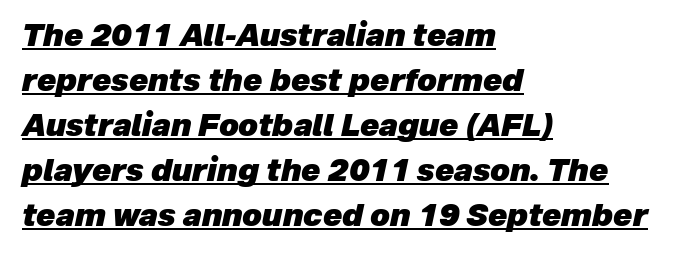
{"italic": "yes", "lean": "right", "slant_degrees": 12, "bold": "yes", "weight": "heavy", "width": "normal", "stroke_contrast": "low", "x_height": "medium", "monospaced": "no", "underline": "yes", "align": "left", "line_spacing": "normal", "line_spacing_ratio": 1.45, "letter_spacing": "normal", "letter_spacing_em": 0.0, "glyph_px": 31}
